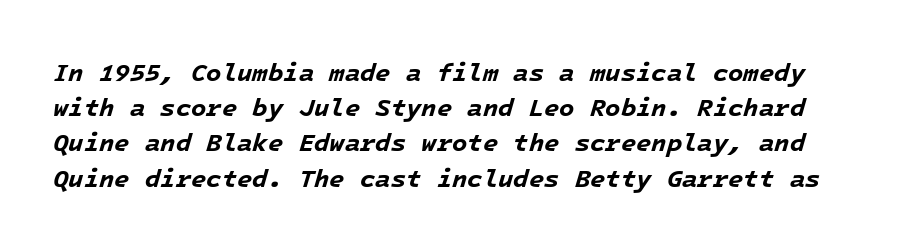
Students, observe: this is what conventionally led text looks like. The lettering tilts uniformly, giving the passage an italic look. The face used here is rendered with its standard letterfit. The words here are not underlined.
